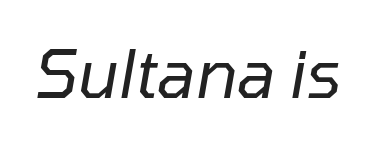
The font is comparable to plain body text, perhaps lighter. Is this a fixed-width face? No — the glyphs have proportional, varying widths. Glyph-to-glyph distance matches everyday printed text. A typesetter would mark this as italic. Each row of text sits above clean, open space.
